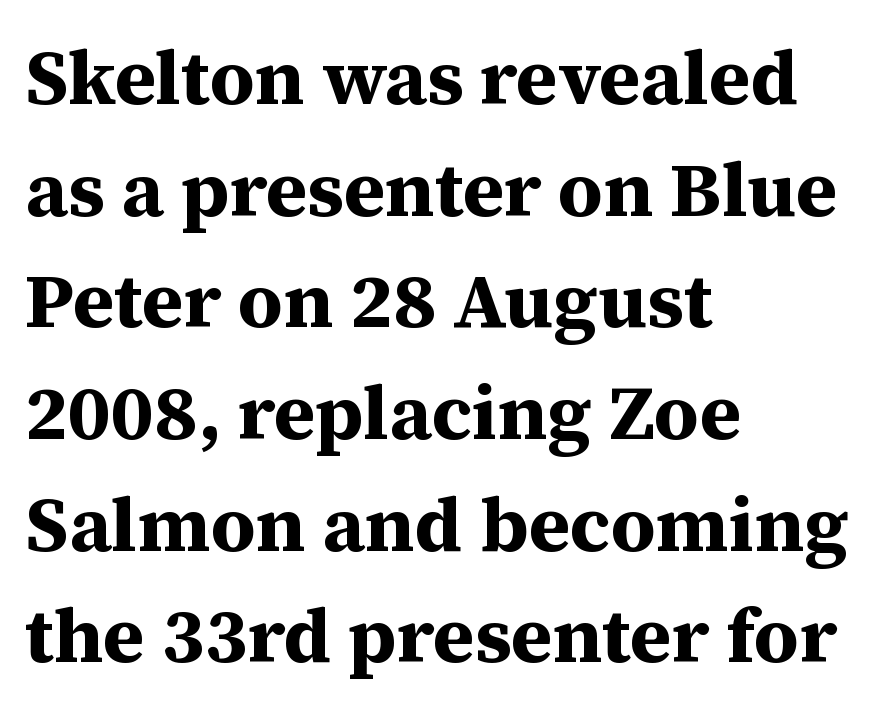
{"serif": "yes", "italic": "no", "bold": "yes", "weight": "bold", "width": "normal", "stroke_contrast": "medium", "x_height": "medium", "monospaced": "no", "underline": "no", "align": "left", "line_spacing": "normal", "line_spacing_ratio": 1.45, "letter_spacing": "normal", "letter_spacing_em": 0.0, "glyph_px": 77}
